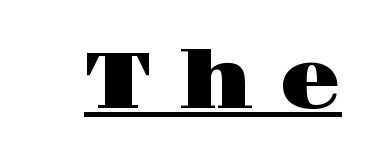
Unlike a clean sans, this face finishes its strokes with serifs. The font's upright variant was chosen for this text. A typesetter would call this proportional, since set widths differ per character. A typesetter would call this heavily tracked-out type.
